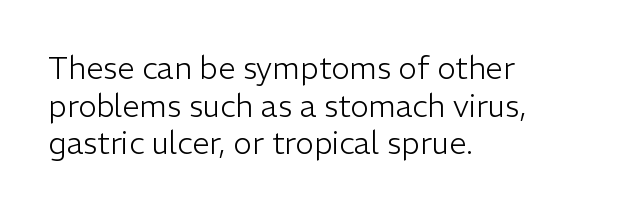
The image shows 31 px light sans-serif type, upright; set left-aligned, line spacing 1.21x, normal letter spacing, not underlined; low stroke contrast and a medium x-height.
